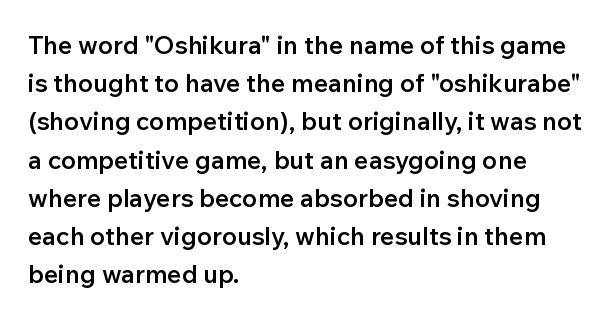
{"italic": "no", "bold": "semi", "underline": "no", "align": "left", "line_spacing": "normal", "line_spacing_ratio": 1.53, "letter_spacing": "normal", "letter_spacing_em": 0.0, "glyph_px": 25}
